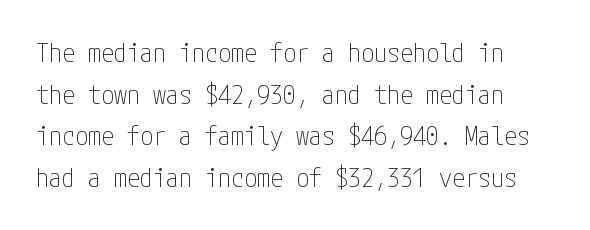
Q: Is the text bold? A: No.
Q: Is the text italic (slanted)? A: No, it is upright.
Q: Is the text underlined? A: No.
Q: Is the spacing between letters normal or unusually wide? A: Normal.
Q: Is the spacing between lines tight, normal or loose? A: Normal.
